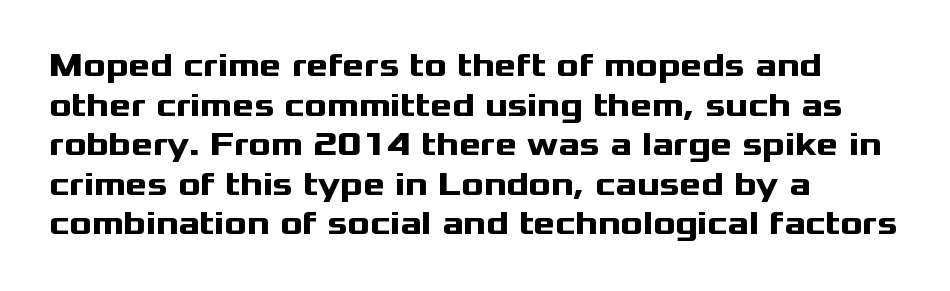
The image shows 33 px heavy, wide sans-serif type, upright; set left-aligned, line spacing 1.2x, normal letter spacing, not underlined; medium stroke contrast and a medium x-height.
